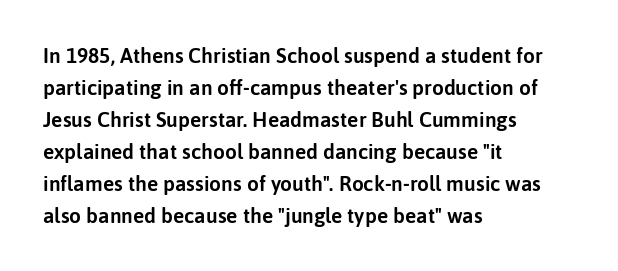
{"italic": "no", "underline": "no", "align": "left", "line_spacing": "normal", "line_spacing_ratio": 1.52, "letter_spacing": "normal", "letter_spacing_em": 0.0, "glyph_px": 21}
